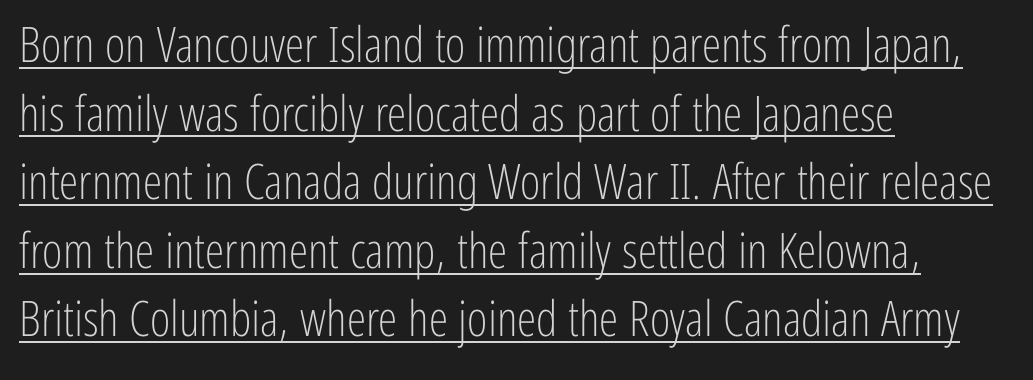
Q: Is the text bold? A: No.
Q: Is the text italic (slanted)? A: No, it is upright.
Q: Is the typeface a serif or a sans-serif typeface? A: Sans-serif.
Q: Is the text underlined? A: Yes.
Q: How is the paragraph aligned? A: Left-aligned.
Q: Is the spacing between letters normal or unusually wide? A: Normal.
Q: Is the spacing between lines tight, normal or loose? A: Normal.
Q: Width (condensed, normal, or wide)? A: Condensed.
Q: Stroke contrast? A: Low.
Q: x-height? A: Medium.
Q: Monospaced? A: No.
